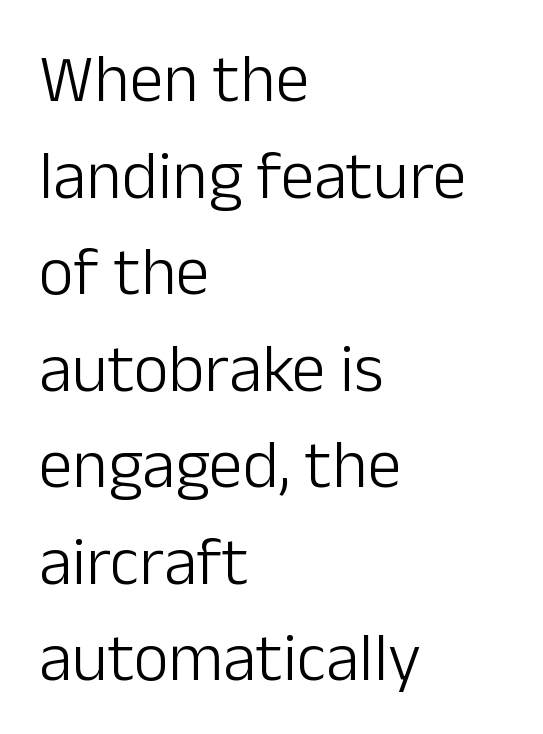
{"serif": "no", "italic": "no", "bold": "no", "weight": "light", "width": "normal", "stroke_contrast": "low", "x_height": "medium", "monospaced": "no", "underline": "no", "align": "left", "line_spacing": "normal", "line_spacing_ratio": 1.42, "letter_spacing": "normal", "letter_spacing_em": 0.0, "glyph_px": 68}
